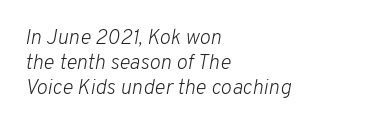
The image shows 21 px text type, italic (leaning right); set left-aligned, line spacing 1.2x, normal letter spacing, not underlined.
